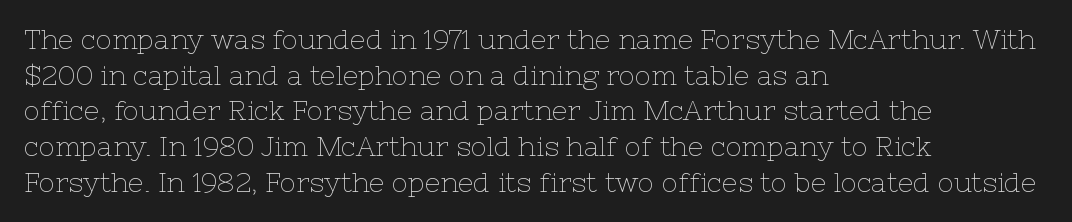
Q: Is the text bold? A: No.
Q: Is the text italic (slanted)? A: No, it is upright.
Q: Is the text underlined? A: No.
Q: How is the paragraph aligned? A: Left-aligned.
Q: Is the spacing between letters normal or unusually wide? A: Normal.
Q: Is the spacing between lines tight, normal or loose? A: Normal.
